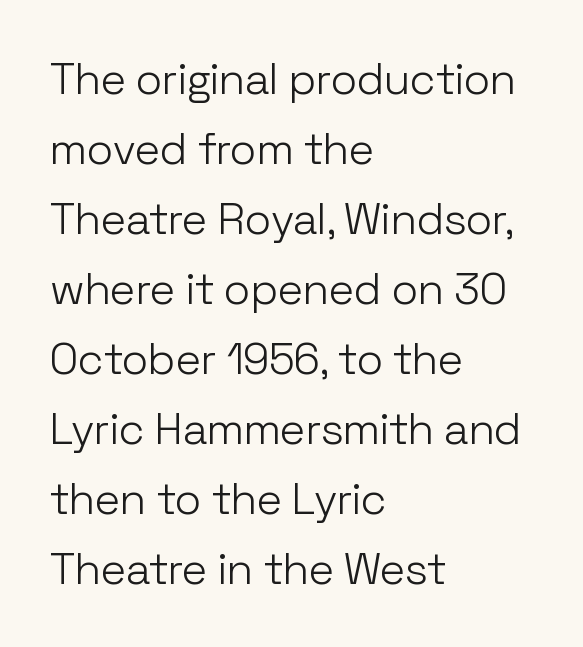
The image shows 44 px light sans-serif type, upright; set left-aligned, normal line spacing (1.59x), normal letter spacing, not underlined; low stroke contrast and a medium x-height.
